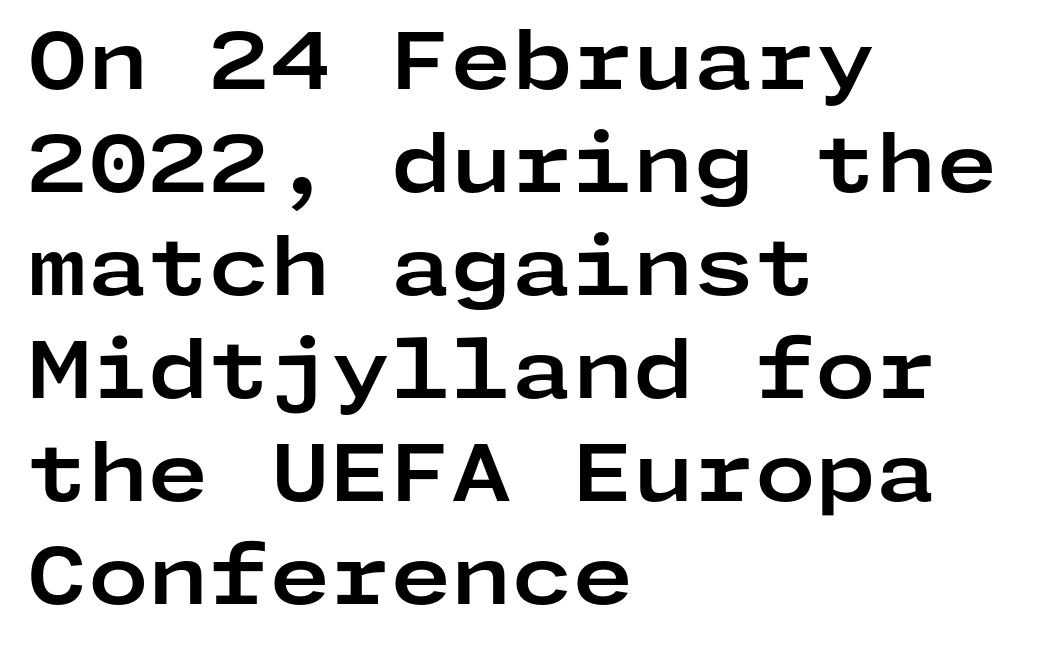
{"serif": "no", "italic": "no", "bold": "yes", "weight": "bold", "width": "wide", "stroke_contrast": "low", "x_height": "medium", "underline": "no", "align": "left", "line_spacing": "normal", "line_spacing_ratio": 1.32, "letter_spacing": "normal", "letter_spacing_em": 0.0, "glyph_px": 78}
